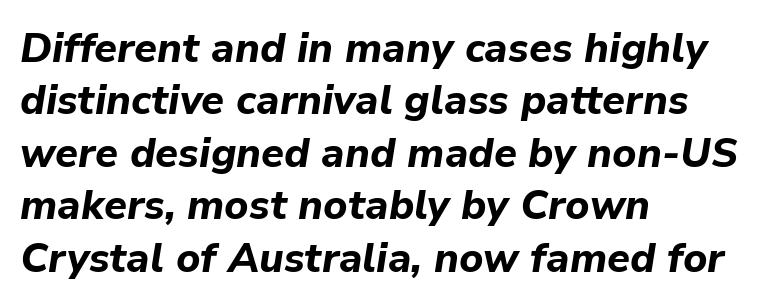
The image shows 41 px bold type, italic (leaning right); set left-aligned, normal line spacing (1.28x), normal letter spacing, not underlined; low stroke contrast and a medium x-height.
